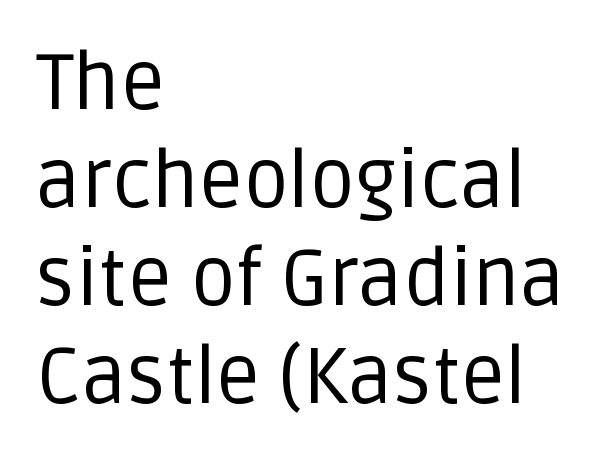
The face used here is a sans, in the tradition of grotesques and geometrics. A quiet, ordinary-to-light weight characterises the typeface. Style check: upright. Proportional: the letters do not fall into vertical columns. Lines of text with bare space underneath.
